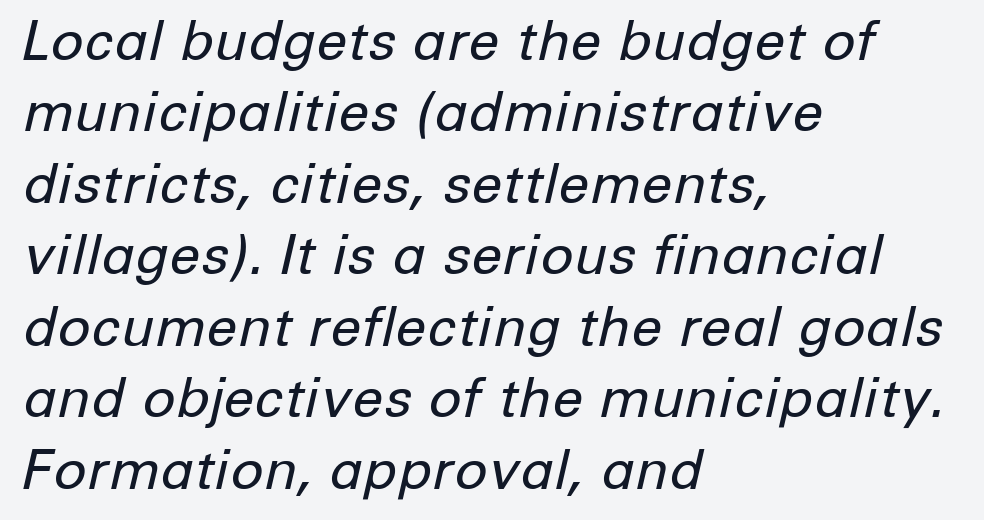
{"italic": "yes", "lean": "right", "slant_degrees": 12, "bold": "no", "weight": "regular", "width": "normal", "stroke_contrast": "low", "x_height": "medium", "monospaced": "no", "underline": "no", "align": "left", "line_spacing": "normal", "line_spacing_ratio": 1.3, "letter_spacing": "normal", "letter_spacing_em": 0.0, "glyph_px": 55}
